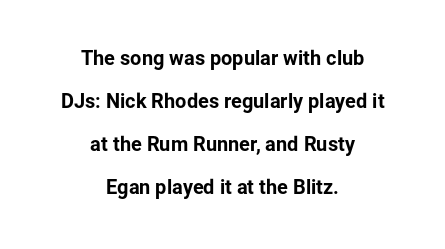
Q: Is the text bold? A: Yes.
Q: Is the text italic (slanted)? A: No, it is upright.
Q: Is the text underlined? A: No.
Q: How is the paragraph aligned? A: Centered.
Q: Is the spacing between letters normal or unusually wide? A: Normal.
Q: Is the spacing between lines tight, normal or loose? A: Loose.
